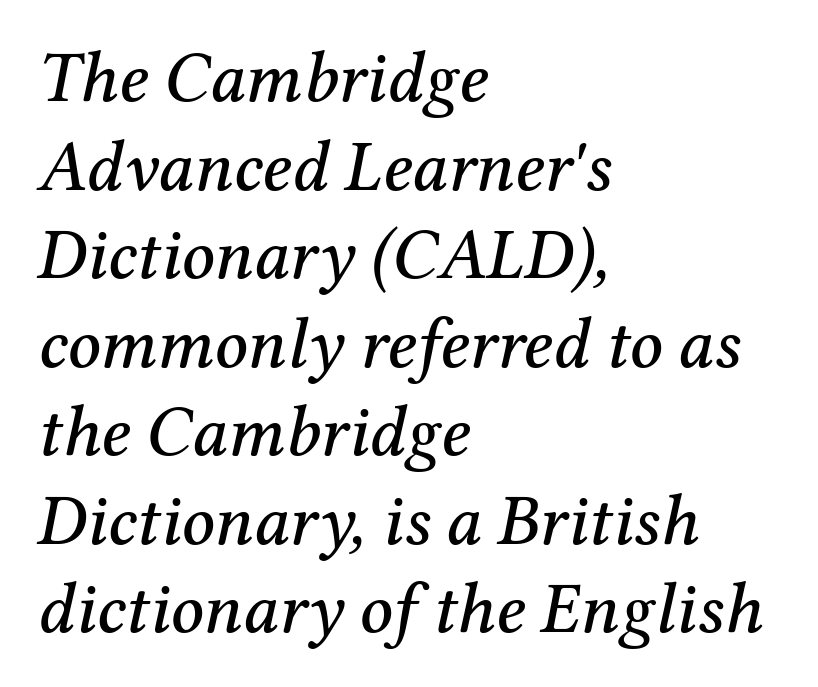
The image shows 72 px serif type, italic (leaning right); set left-aligned, line spacing 1.23x, normal letter spacing, not underlined; medium stroke contrast and a medium x-height.
